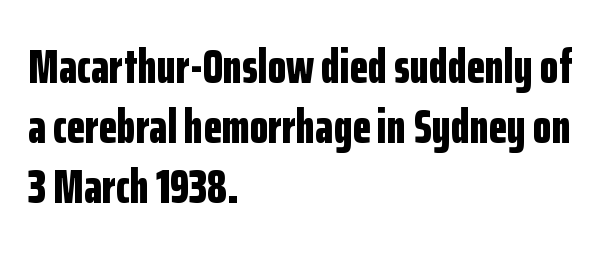
The image shows 48 px bold, condensed sans-serif type, upright; set left-aligned, normal line spacing (1.25x), normal letter spacing, not underlined; low stroke contrast and a medium x-height.
